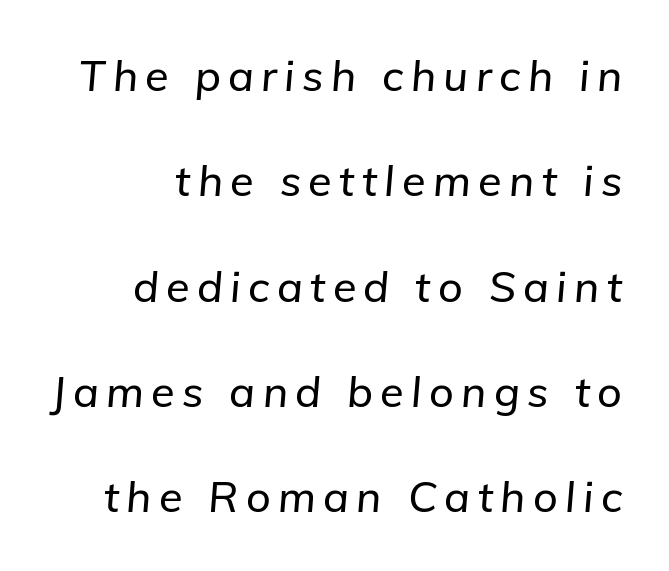
Q: Is the text italic (slanted)? A: Yes, it leans right by about 5 degrees.
Q: Is the text underlined? A: No.
Q: Is the spacing between lines tight, normal or loose? A: Loose.
Q: Width (condensed, normal, or wide)? A: Normal.
Q: Stroke contrast? A: Low.
Q: x-height? A: Medium.
Q: Monospaced? A: No.
